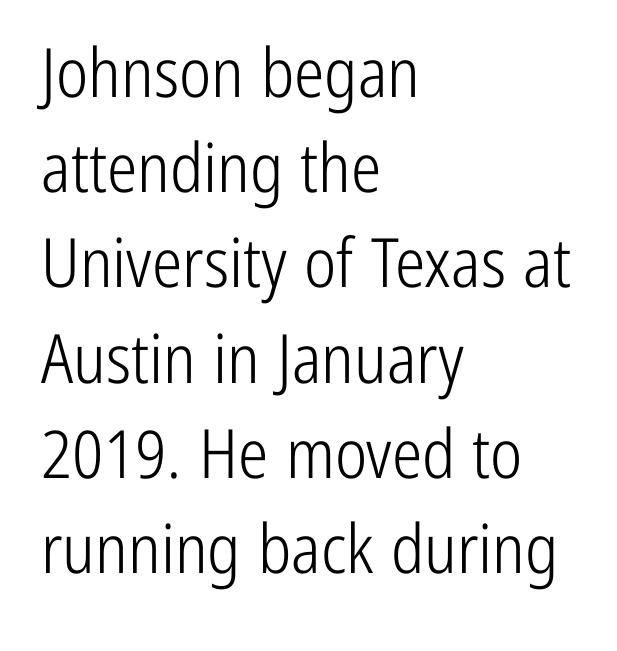
Q: Is the text bold? A: No.
Q: Is the text italic (slanted)? A: No, it is upright.
Q: Is the typeface a serif or a sans-serif typeface? A: Sans-serif.
Q: Is the text underlined? A: No.
Q: How is the paragraph aligned? A: Left-aligned.
Q: Is the spacing between letters normal or unusually wide? A: Normal.
Q: Is the spacing between lines tight, normal or loose? A: Normal.
Q: Width (condensed, normal, or wide)? A: Condensed.
Q: Stroke contrast? A: Low.
Q: x-height? A: Medium.
Q: Monospaced? A: No.
